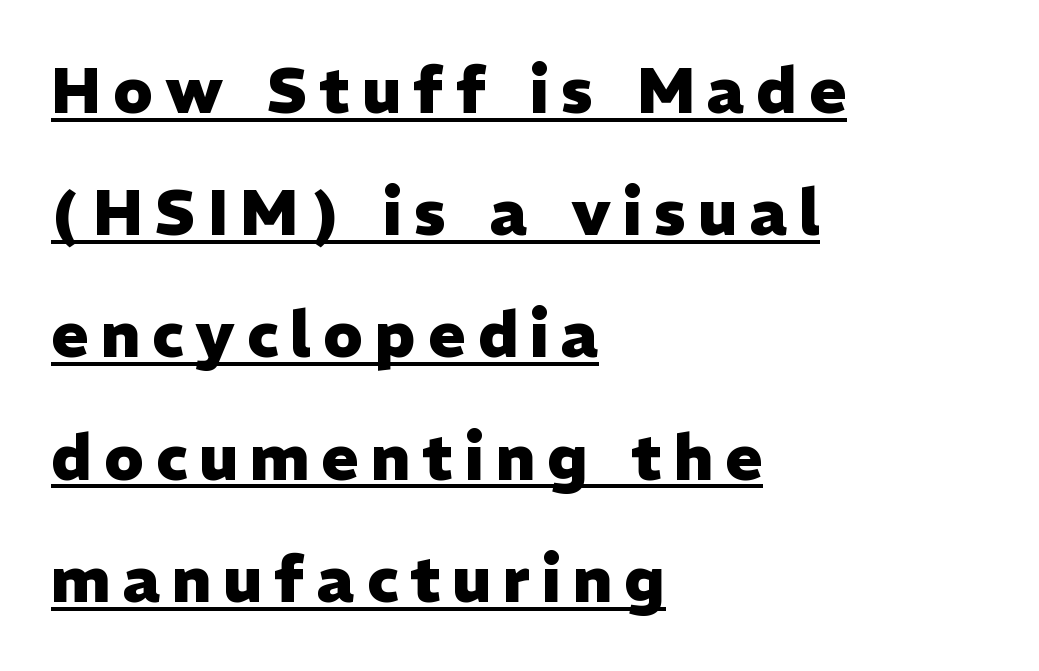
The image shows 63 px heavy sans-serif type, upright; set left-aligned, loose line spacing (1.94x), underlined; low stroke contrast and a medium x-height.
